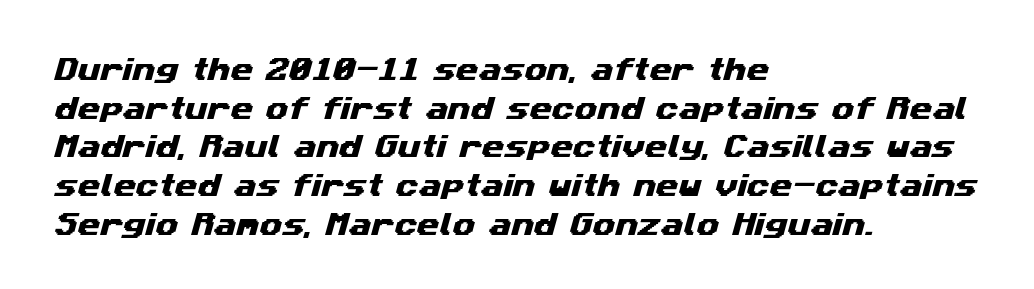
Q: Is the text underlined? A: No.
Q: How is the paragraph aligned? A: Left-aligned.
Q: Is the spacing between letters normal or unusually wide? A: Normal.
Q: Is the spacing between lines tight, normal or loose? A: Normal.
